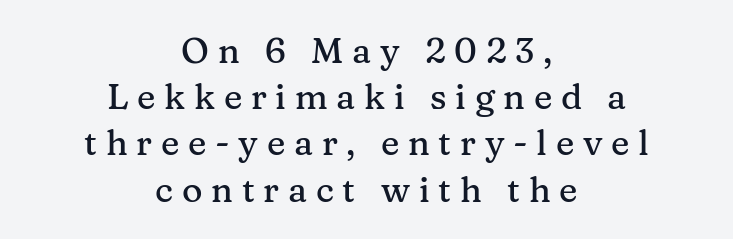
Q: Is the text italic (slanted)? A: No, it is upright.
Q: Is the typeface a serif or a sans-serif typeface? A: Serif.
Q: Is the text underlined? A: No.
Q: How is the paragraph aligned? A: Centered.
Q: Is the spacing between letters normal or unusually wide? A: Unusually wide.
Q: Is the spacing between lines tight, normal or loose? A: Normal.
Q: Width (condensed, normal, or wide)? A: Normal.
Q: Stroke contrast? A: Medium.
Q: x-height? A: Medium.
Q: Monospaced? A: No.
